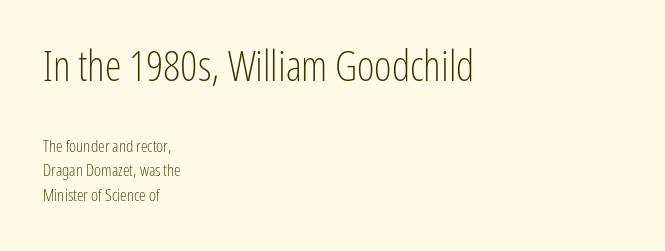
Q: Is the text bold? A: No.
Q: Is the text italic (slanted)? A: No, it is upright.
Q: Is the typeface a serif or a sans-serif typeface? A: Sans-serif.
Q: Is the text underlined? A: No.
Q: How is the paragraph aligned? A: Left-aligned.
Q: Is the spacing between letters normal or unusually wide? A: Normal.
Q: Is the spacing between lines tight, normal or loose? A: Normal.
Q: Which block of text is set in a larger size, the first (top) or the second (bottom)? A: The first (top) one.
Q: Width (condensed, normal, or wide)? A: Condensed.
Q: Stroke contrast? A: Low.
Q: x-height? A: Medium.
Q: Monospaced? A: No.
